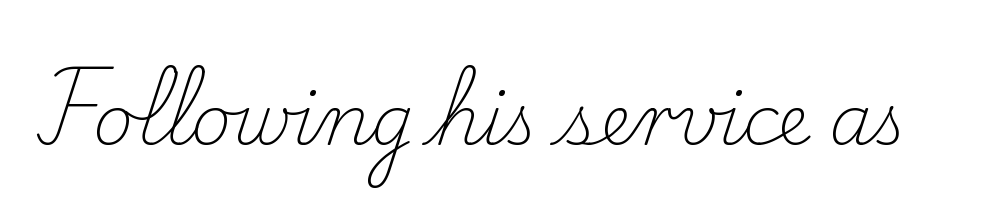
{"serif": "yes", "bold": "no", "weight": "light", "width": "normal", "stroke_contrast": "low", "x_height": "small", "monospaced": "no", "underline": "no", "letter_spacing": "normal", "letter_spacing_em": 0.0, "glyph_px": 69}
